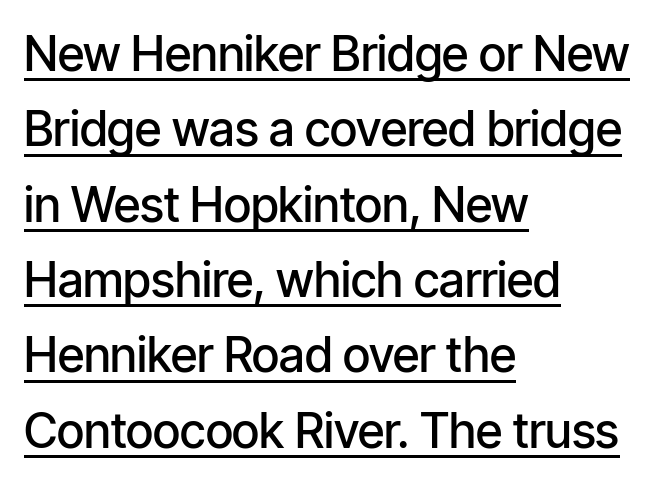
The ragged edge is on the right, which tells us the setting is flush left. Standard letterfit; no display-style spreading of the glyphs. Posture: upright roman. Normally led — the rows are evenly, conventionally spaced. Semibold letterforms, between regular and bold.
